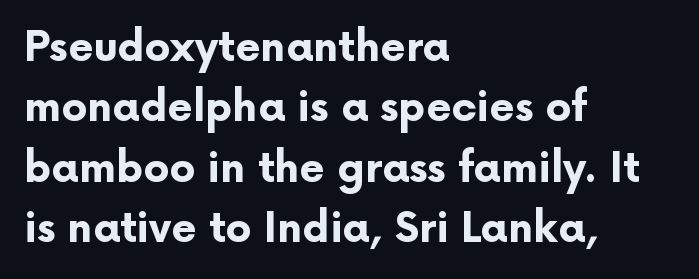
Q: Is the text bold? A: Yes.
Q: Is the text italic (slanted)? A: No, it is upright.
Q: Is the typeface a serif or a sans-serif typeface? A: Sans-serif.
Q: Is the text underlined? A: No.
Q: How is the paragraph aligned? A: Left-aligned.
Q: Is the spacing between letters normal or unusually wide? A: Normal.
Q: Is the spacing between lines tight, normal or loose? A: Normal.
Q: Width (condensed, normal, or wide)? A: Normal.
Q: Stroke contrast? A: Low.
Q: x-height? A: Medium.
Q: Monospaced? A: No.
